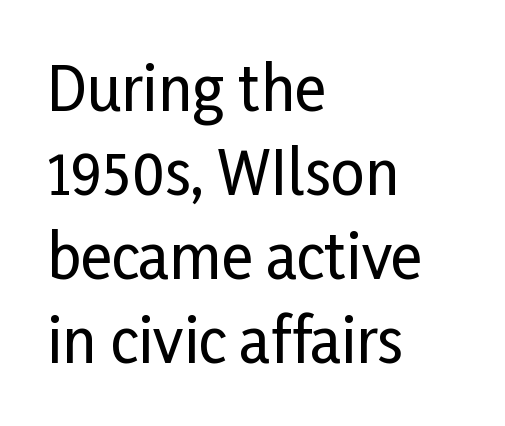
Q: Is the text italic (slanted)? A: No, it is upright.
Q: Is the typeface a serif or a sans-serif typeface? A: Sans-serif.
Q: Is the text underlined? A: No.
Q: How is the paragraph aligned? A: Left-aligned.
Q: Is the spacing between letters normal or unusually wide? A: Normal.
Q: Is the spacing between lines tight, normal or loose? A: Normal.
Q: Width (condensed, normal, or wide)? A: Condensed.
Q: Stroke contrast? A: Low.
Q: x-height? A: Medium.
Q: Monospaced? A: No.
